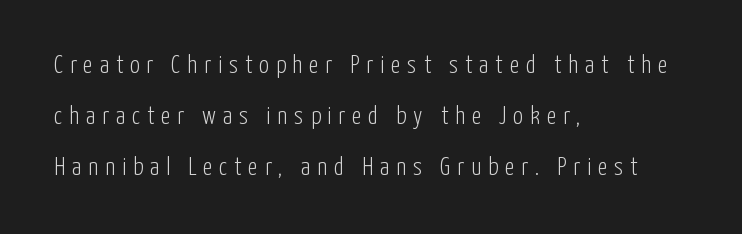
Q: Is the text bold? A: No.
Q: Is the text italic (slanted)? A: No, it is upright.
Q: Is the text underlined? A: No.
Q: How is the paragraph aligned? A: Left-aligned.
Q: Is the spacing between letters normal or unusually wide? A: Unusually wide.
Q: Is the spacing between lines tight, normal or loose? A: Loose.
